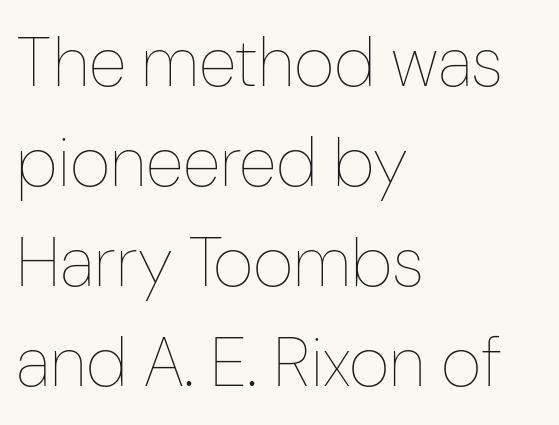
The zone under the glyphs is completely vacant. Between one letter and the next there's only the usual sliver of space. On a weight scale, this lands at 450 or below. Each new line begins a customary step beneath the previous one. This sample uses an upright cut, with every glyph sitting square on the baseline.
